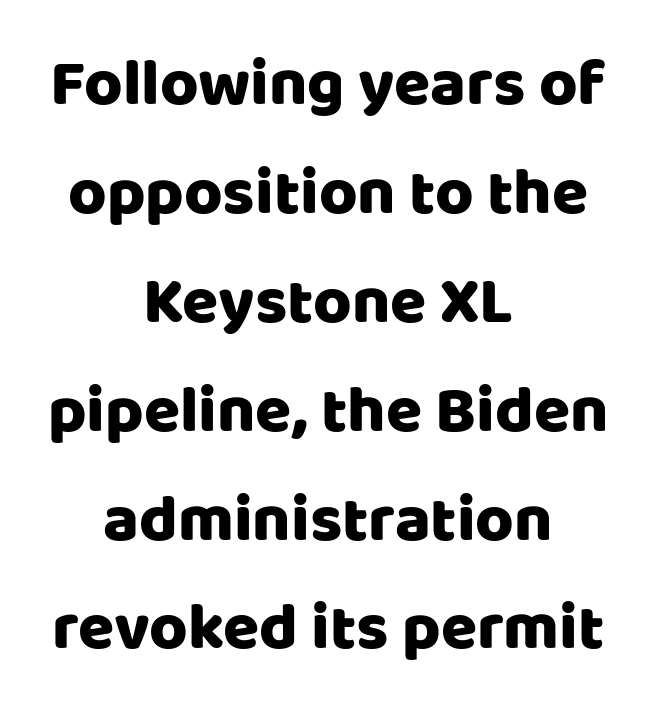
You could not count columns in this text — the font is proportionally spaced. The specimen omits any rule beneath the text block's lines. The characters display no serif detailing; their extremities are plain. Every character sits straight up, as roman type does. Every row of glyphs is offset so its center matches the block's center.
